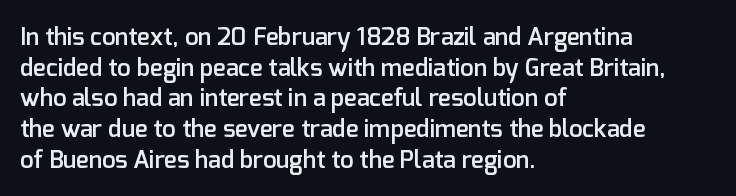
The image shows 24 px text type, upright; set left-aligned, normal line spacing (1.28x), normal letter spacing, not underlined.
